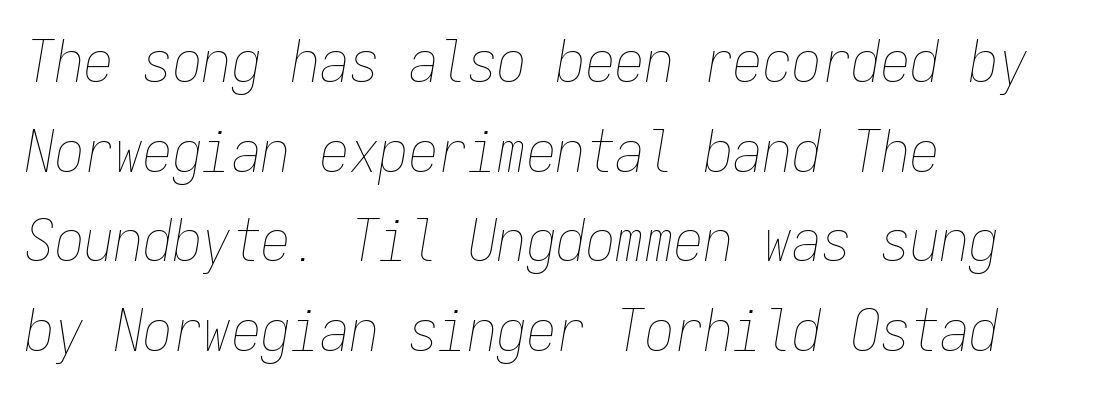
Short note: letters normally spaced. Stem width sits at or under what a default text font uses. These lines were composed using italics. These lines stack with their left ends in a neat column. This sample has the even, mechanical cadence of fixed-width lettering. The space directly below the letters is spotless.
